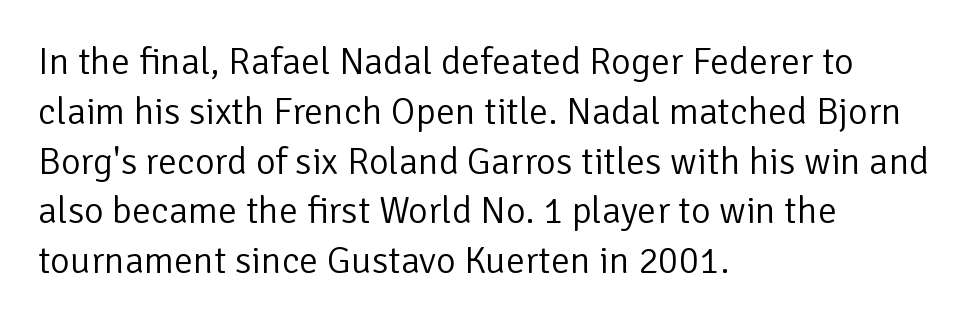
Stroke mass is kept to a normal reading level or below. Character widths vary here, with narrow letters taking less room than wide ones. The lettering holds an erect, upright posture throughout. A student would call this left alignment; a typographer would say flush left, rag right. Honestly, there is no underline to notice here at all. The tracking reads as untouched default to a designer's eye.
